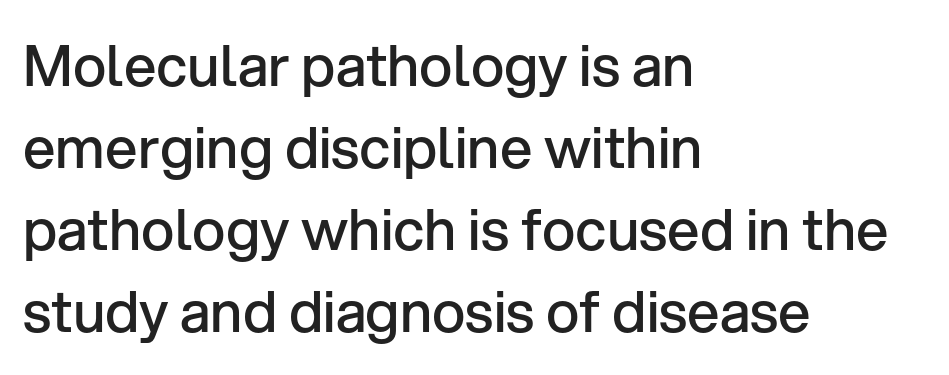
{"serif": "no", "italic": "no", "bold": "semi", "weight": "semibold", "width": "normal", "stroke_contrast": "low", "x_height": "medium", "monospaced": "no", "underline": "no", "align": "left", "line_spacing": "normal", "line_spacing_ratio": 1.44, "letter_spacing": "normal", "letter_spacing_em": 0.0, "glyph_px": 57}
